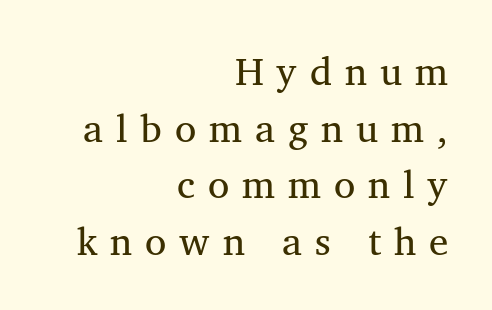
The image shows 39 px serif type, upright; set right-aligned, normal line spacing (1.45x), unusually wide letter spacing (+0.33 em), not underlined; medium stroke contrast and a medium x-height.
